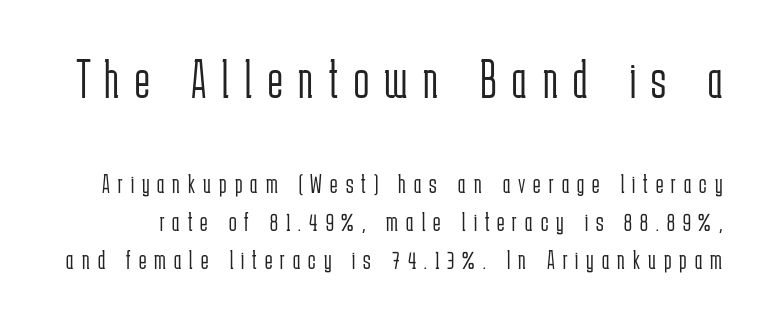
{"serif": "no", "italic": "no", "bold": "no", "weight": "light", "width": "condensed", "stroke_contrast": "low", "x_height": "medium", "monospaced": "no", "underline": "no", "line_spacing": "normal", "line_spacing_ratio": 1.35, "letter_spacing": "wide", "letter_spacing_em": 0.29, "larger_block": "first", "size_ratio": 1.96, "glyph_px": 55}
